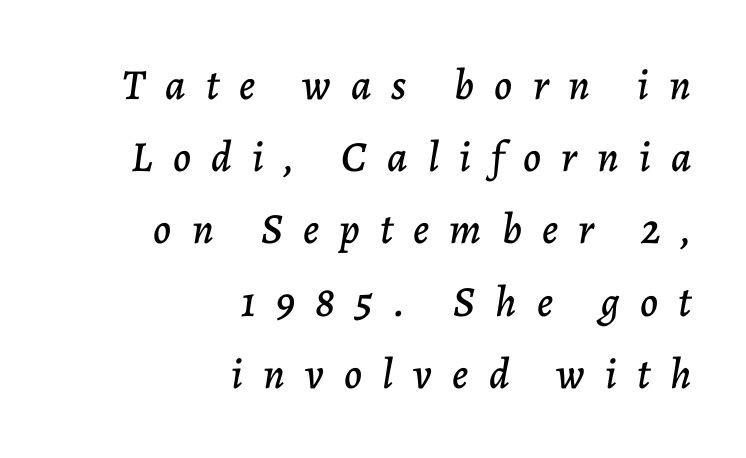
The image shows 43 px text type, italic (leaning right); set right-aligned, normal line spacing (1.68x), unusually wide letter spacing (+0.47 em), not underlined; low stroke contrast and a medium x-height.
